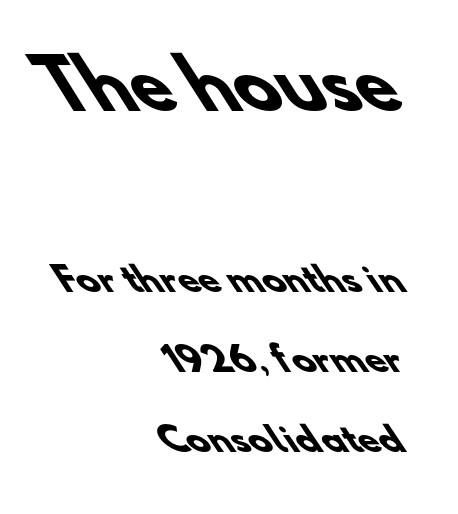
The image shows 67 px heavy sans-serif type; set right-aligned, loose line spacing (2.36x), normal letter spacing, not underlined; the first (top) block is 1.97x larger; low stroke contrast and a small x-height.
